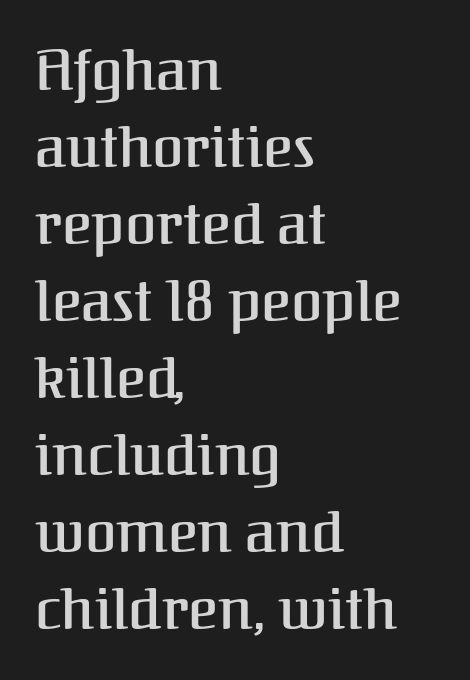
Q: Is the text italic (slanted)? A: No, it is upright.
Q: Is the typeface a serif or a sans-serif typeface? A: Serif.
Q: Is the text underlined? A: No.
Q: How is the paragraph aligned? A: Left-aligned.
Q: Is the spacing between letters normal or unusually wide? A: Normal.
Q: Is the spacing between lines tight, normal or loose? A: Normal.
Q: Width (condensed, normal, or wide)? A: Normal.
Q: Stroke contrast? A: Medium.
Q: x-height? A: Medium.
Q: Monospaced? A: No.
